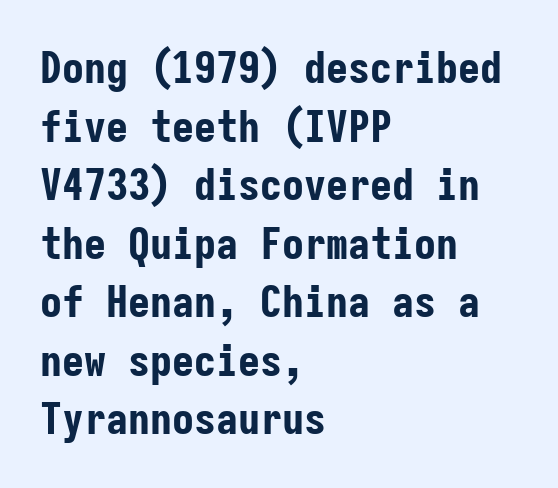
Q: Is the text bold? A: Yes.
Q: Is the text italic (slanted)? A: No, it is upright.
Q: Is the typeface a serif or a sans-serif typeface? A: Sans-serif.
Q: Is the text underlined? A: No.
Q: How is the paragraph aligned? A: Left-aligned.
Q: Is the spacing between letters normal or unusually wide? A: Normal.
Q: Is the spacing between lines tight, normal or loose? A: Normal.
Q: Width (condensed, normal, or wide)? A: Condensed.
Q: Stroke contrast? A: Low.
Q: x-height? A: Medium.
Q: Monospaced? A: Yes.
